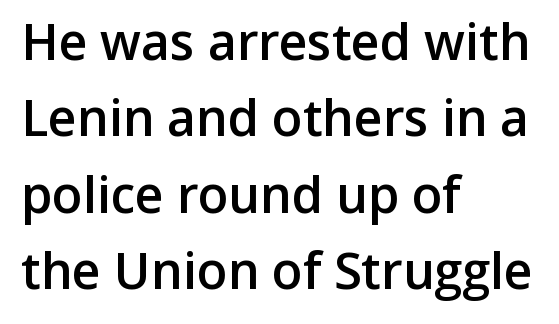
Looks like regular typesetting: each glyph gets only the width it needs. Lines of text with bare space underneath. Between one letter and the next there's only the usual sliver of space. No italicization has been applied; the sample stays upright. The rows are spaced the way most documents space them.
